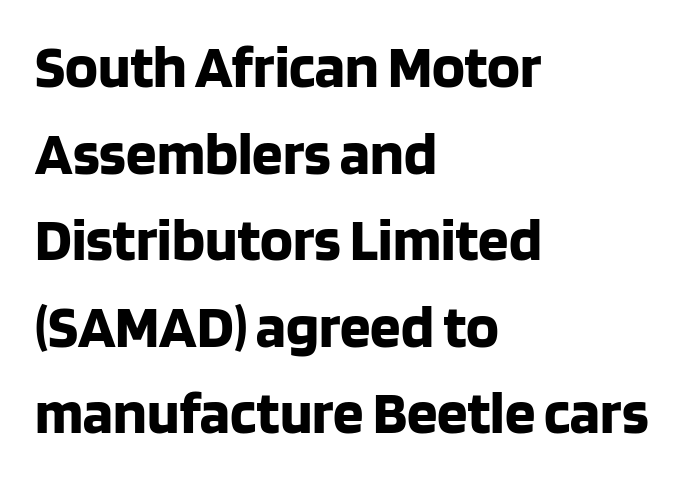
The image shows 61 px bold sans-serif type, upright; set left-aligned, normal line spacing (1.42x), normal letter spacing, not underlined; low stroke contrast and a large x-height.
